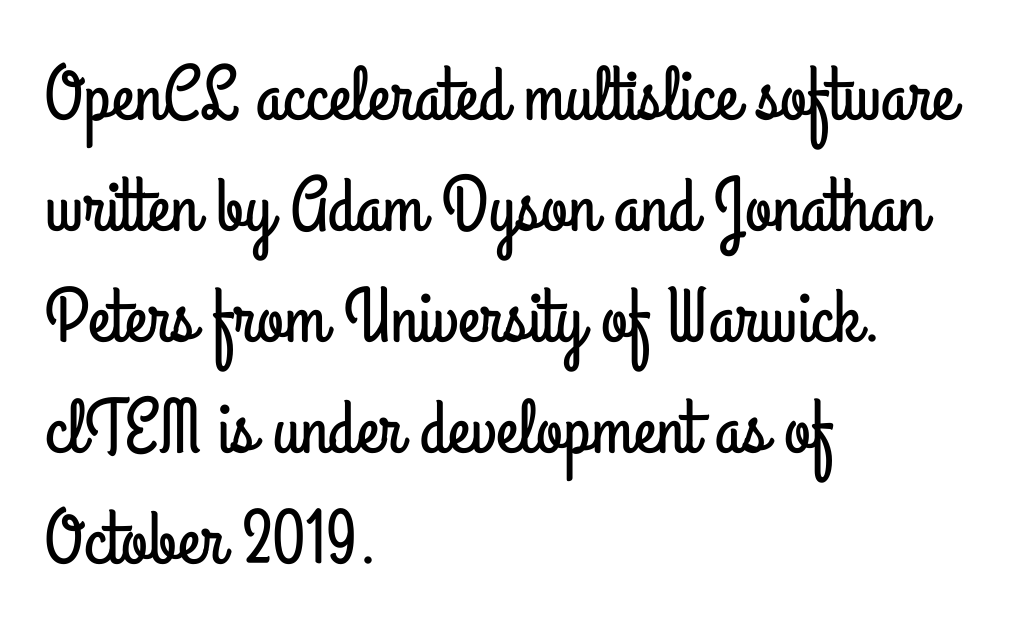
The image shows 77 px condensed sans-serif type, upright; set left-aligned, normal line spacing (1.44x), normal letter spacing, not underlined; low stroke contrast and a small x-height.
